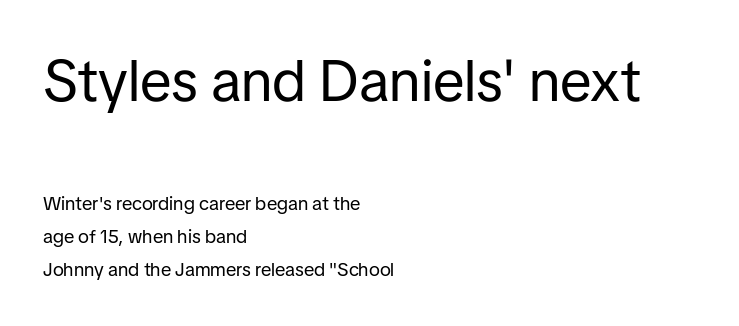
The weight would be labelled regular, book, light, or lighter still. Looks like regular typesetting: each glyph gets only the width it needs. Short note: letters normally spaced. Stroke terminals: plain, sans-serif. The baseline area is clear.
